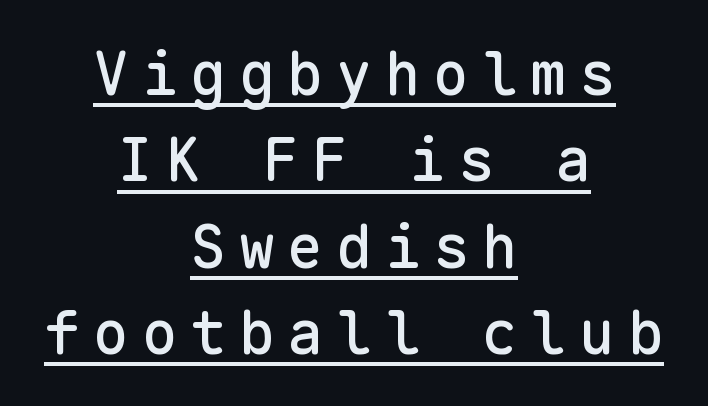
The image shows 60 px sans-serif type, upright, monospaced; set centered, normal line spacing (1.44x), unusually wide letter spacing (+0.21 em), underlined; low stroke contrast and a medium x-height.
